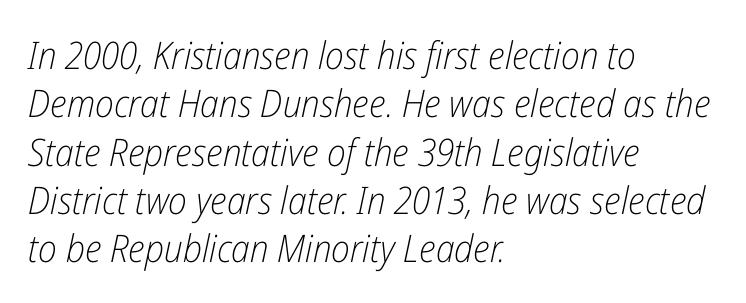
Q: Is the text bold? A: No.
Q: Is the text italic (slanted)? A: Yes, it leans right by about 12 degrees.
Q: Is the text underlined? A: No.
Q: How is the paragraph aligned? A: Left-aligned.
Q: Is the spacing between letters normal or unusually wide? A: Normal.
Q: Is the spacing between lines tight, normal or loose? A: Normal.
Q: Width (condensed, normal, or wide)? A: Condensed.
Q: Stroke contrast? A: Low.
Q: x-height? A: Medium.
Q: Monospaced? A: No.
